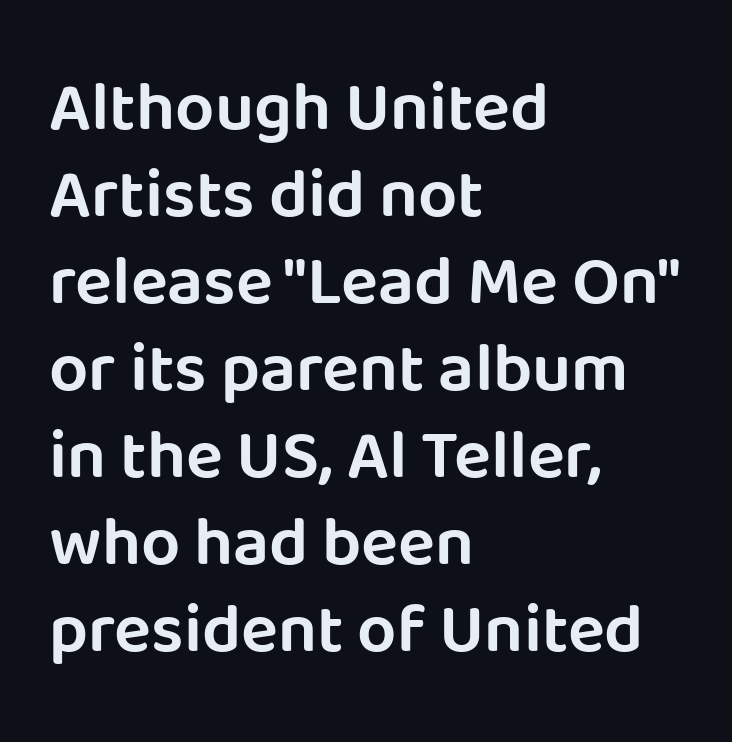
The image shows 69 px sans-serif type, upright; set left-aligned, normal line spacing (1.26x), normal letter spacing, not underlined; low stroke contrast and a large x-height.
